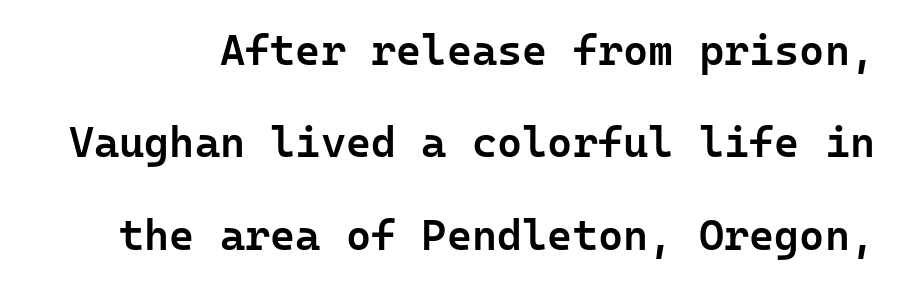
The image shows 43 px semibold sans-serif type, upright; set loose line spacing (2.15x), normal letter spacing, not underlined; low stroke contrast and a medium x-height.
